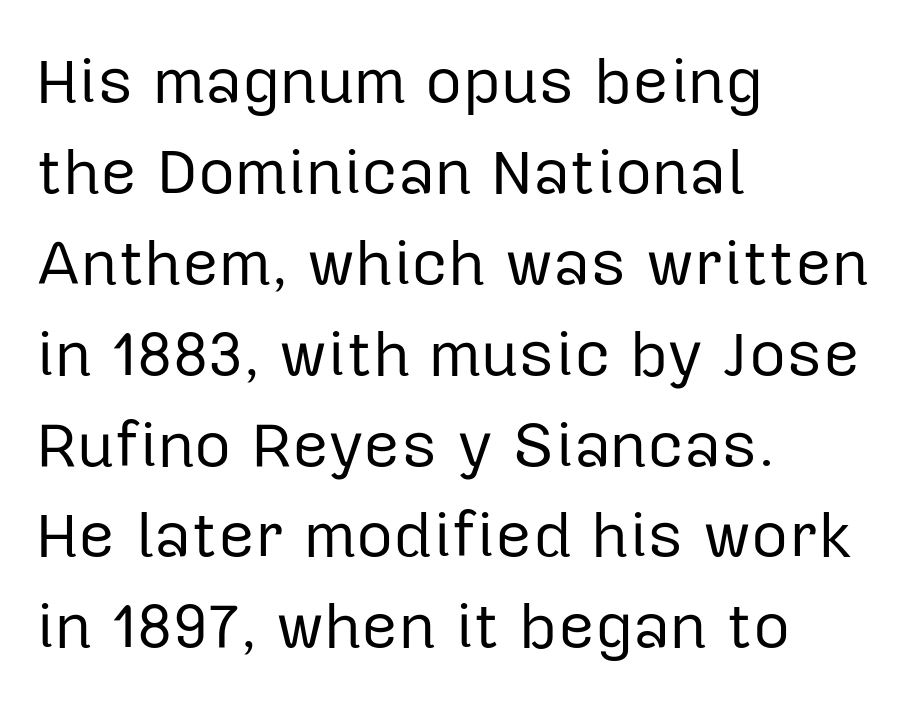
The rendering keeps characters at their native spacing. Whoever set this chose a conventional vertical rhythm. A typesetter would call this proportional, since set widths differ per character. The letterforms sit at book weight or below. The characters display no serif detailing; their extremities are plain. Italic: no, the glyphs are upright roman.
